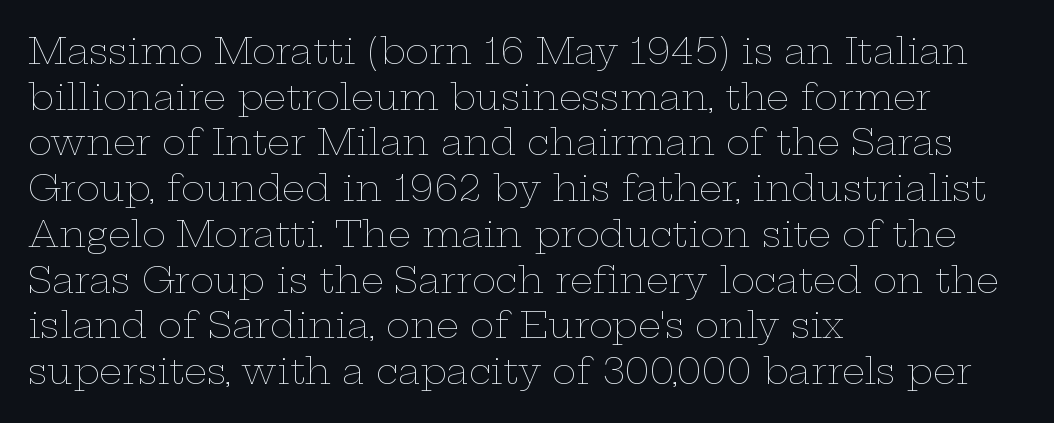
{"italic": "no", "bold": "no", "weight": "thin", "width": "wide", "stroke_contrast": "low", "x_height": "medium", "monospaced": "no", "underline": "no", "align": "left", "line_spacing": "normal", "line_spacing_ratio": 1.27, "letter_spacing": "normal", "letter_spacing_em": 0.0, "glyph_px": 36}
